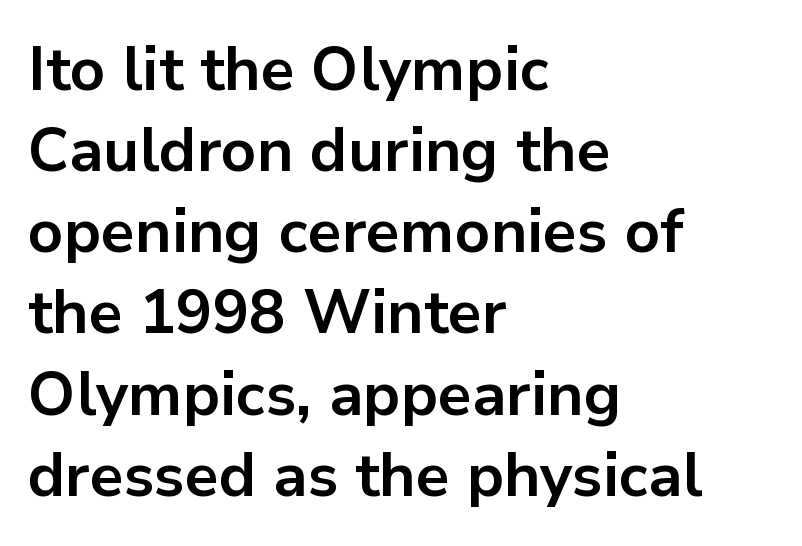
The image shows 61 px bold sans-serif type, upright; set left-aligned, normal line spacing (1.33x), normal letter spacing, not underlined; low stroke contrast and a medium x-height.
